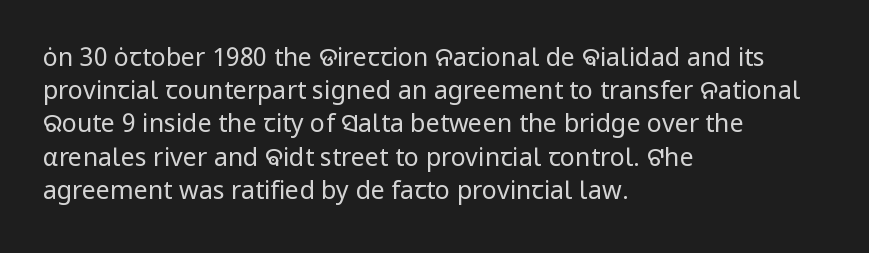
{"italic": "no", "bold": "no", "underline": "no", "align": "left", "line_spacing": "normal", "line_spacing_ratio": 1.33, "letter_spacing": "normal", "letter_spacing_em": 0.0, "glyph_px": 25}
